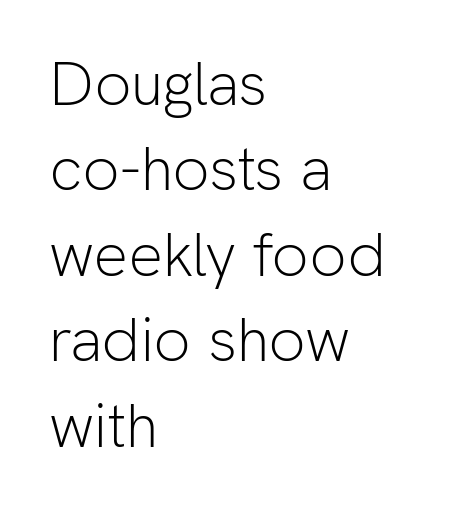
{"serif": "no", "italic": "no", "bold": "no", "weight": "light", "width": "normal", "stroke_contrast": "low", "x_height": "medium", "monospaced": "no", "underline": "no", "align": "left", "line_spacing": "normal", "line_spacing_ratio": 1.4, "letter_spacing": "normal", "letter_spacing_em": 0.0, "glyph_px": 61}
